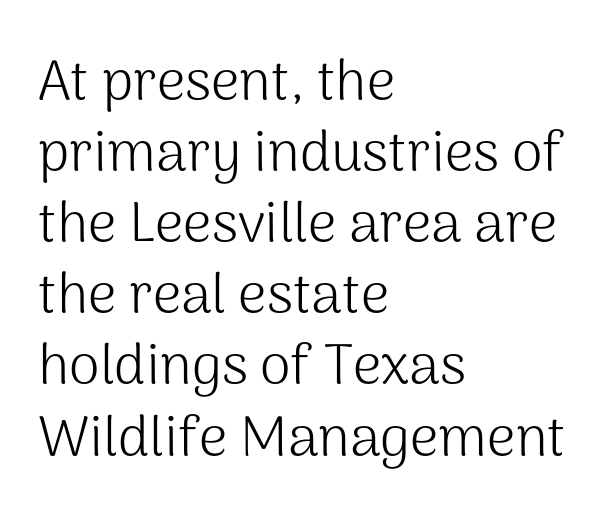
Compared with typical body copy, the letter spacing here is the same. No extra ink here — the face is not bold. Grotesque or geometric, the face here clearly has no serifs. Here the designer chose a conventional face with non-uniform glyph widths.
